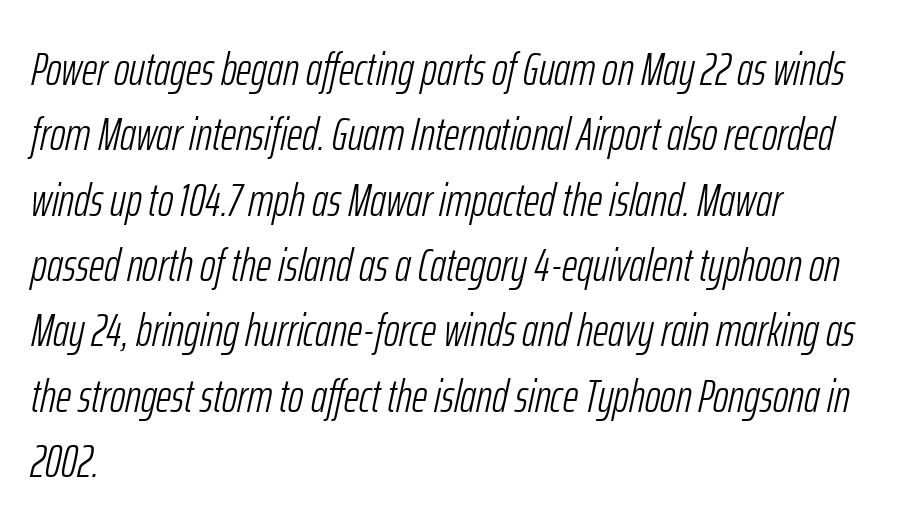
Q: Is the text bold? A: No.
Q: Is the text italic (slanted)? A: Yes, it leans right by about 12 degrees.
Q: Is the text underlined? A: No.
Q: How is the paragraph aligned? A: Left-aligned.
Q: Is the spacing between letters normal or unusually wide? A: Normal.
Q: Is the spacing between lines tight, normal or loose? A: Normal.
Q: Width (condensed, normal, or wide)? A: Condensed.
Q: Stroke contrast? A: Low.
Q: x-height? A: Medium.
Q: Monospaced? A: No.
